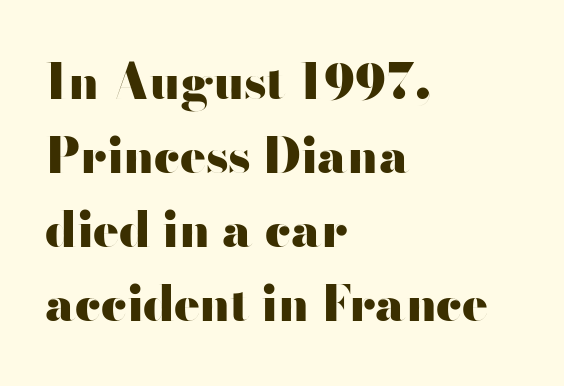
Q: Is the text bold? A: Yes.
Q: Is the text italic (slanted)? A: No, it is upright.
Q: Is the typeface a serif or a sans-serif typeface? A: Serif.
Q: Is the text underlined? A: No.
Q: How is the paragraph aligned? A: Left-aligned.
Q: Is the spacing between letters normal or unusually wide? A: Normal.
Q: Is the spacing between lines tight, normal or loose? A: Normal.
Q: Width (condensed, normal, or wide)? A: Wide.
Q: Stroke contrast? A: High.
Q: x-height? A: Small.
Q: Monospaced? A: No.
